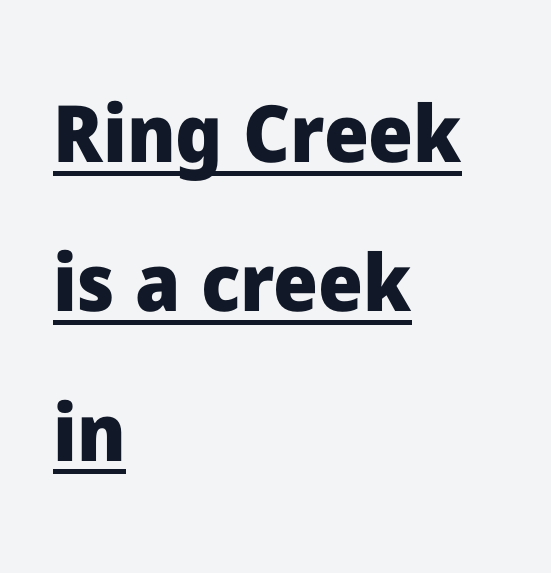
Q: Is the text bold? A: Yes.
Q: Is the text italic (slanted)? A: No, it is upright.
Q: Is the typeface a serif or a sans-serif typeface? A: Sans-serif.
Q: Is the text underlined? A: Yes.
Q: How is the paragraph aligned? A: Left-aligned.
Q: Is the spacing between letters normal or unusually wide? A: Normal.
Q: Width (condensed, normal, or wide)? A: Normal.
Q: Stroke contrast? A: Low.
Q: x-height? A: Medium.
Q: Monospaced? A: No.
